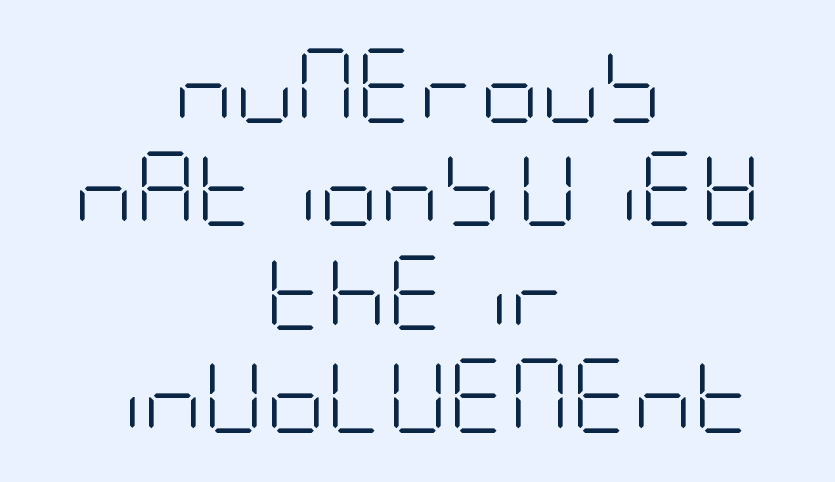
The image shows 75 px light, condensed sans-serif type, upright; set centered, normal line spacing (1.38x), normal letter spacing, not underlined; low stroke contrast and a large x-height.
